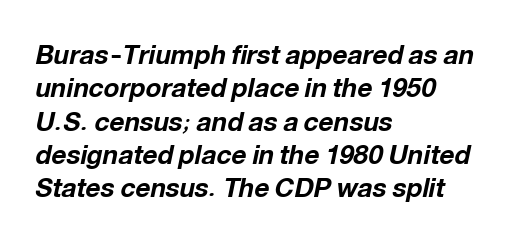
{"italic": "yes", "lean": "right", "slant_degrees": 12, "bold": "yes", "underline": "no", "align": "left", "line_spacing": "normal", "line_spacing_ratio": 1.28, "letter_spacing": "normal", "letter_spacing_em": 0.0, "glyph_px": 26}
